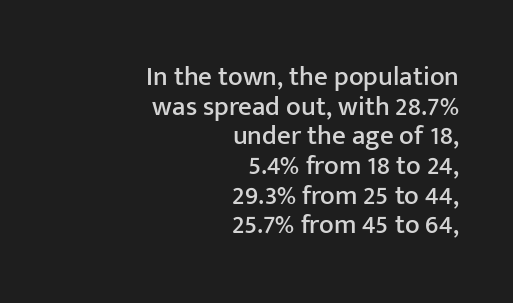
{"italic": "no", "underline": "no", "align": "right", "line_spacing": "tight", "line_spacing_ratio": 1.1, "letter_spacing": "normal", "letter_spacing_em": 0.0, "glyph_px": 27}
